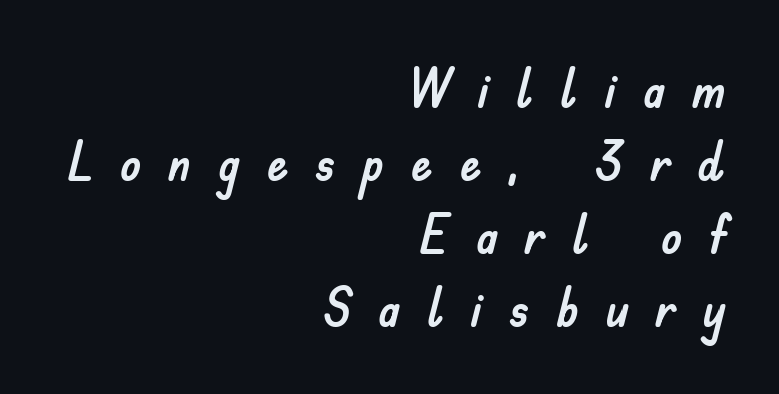
The passage shown is typed in a proportional face where columns would drift. The setting favours the right margin, as signatures and pull-quotes sometimes do. The tracking jumps out immediately: characters are airy and widely separated. Note: no serifs on the glyphs.
